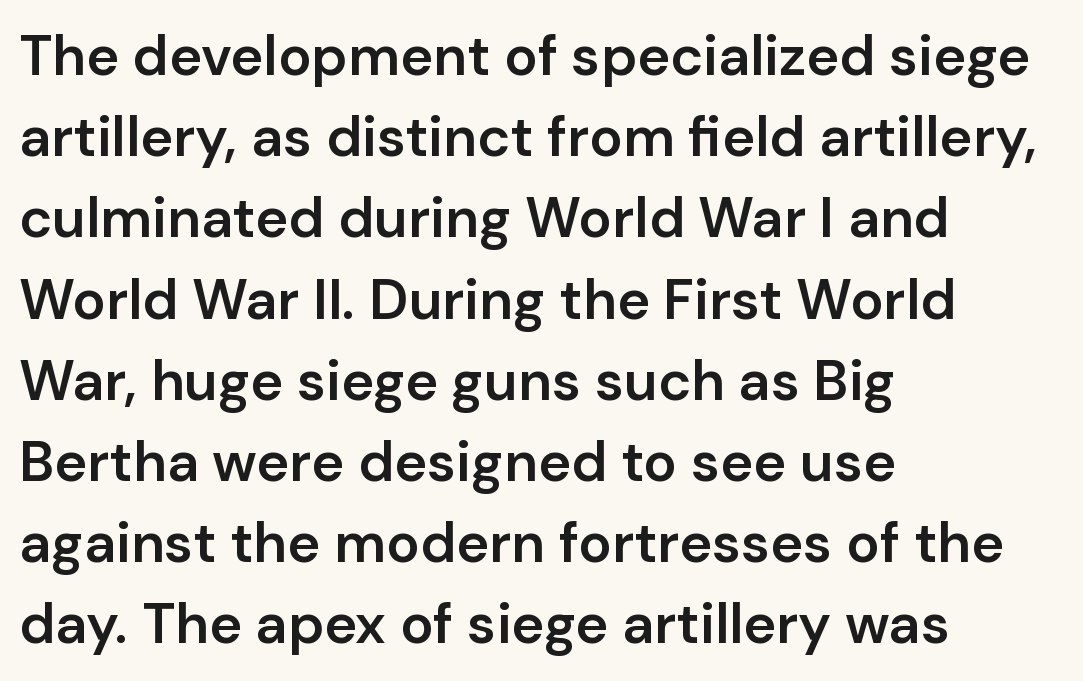
Q: Is the text bold? A: Semi-bold.
Q: Is the text italic (slanted)? A: No, it is upright.
Q: Is the typeface a serif or a sans-serif typeface? A: Sans-serif.
Q: Is the text underlined? A: No.
Q: How is the paragraph aligned? A: Left-aligned.
Q: Is the spacing between letters normal or unusually wide? A: Normal.
Q: Is the spacing between lines tight, normal or loose? A: Normal.
Q: Width (condensed, normal, or wide)? A: Normal.
Q: Stroke contrast? A: Low.
Q: x-height? A: Medium.
Q: Monospaced? A: No.
